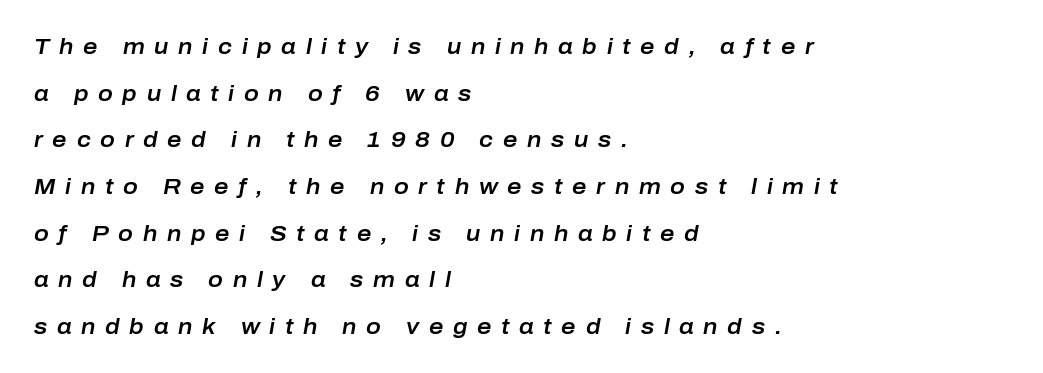
{"italic": "yes", "lean": "right", "slant_degrees": 10, "underline": "no", "align": "left", "line_spacing": "loose", "line_spacing_ratio": 2.12, "letter_spacing": "wide", "letter_spacing_em": 0.44, "glyph_px": 22}
